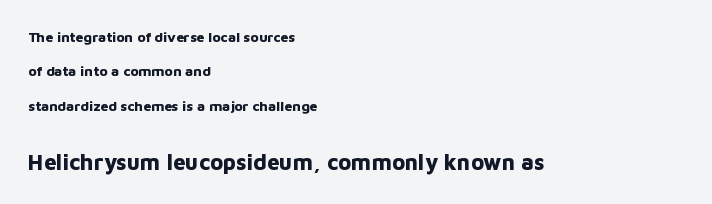
Q: Is the text bold? A: Yes.
Q: Is the text italic (slanted)? A: No, it is upright.
Q: Is the text underlined? A: No.
Q: How is the paragraph aligned? A: Left-aligned.
Q: Is the spacing between letters normal or unusually wide? A: Normal.
Q: Is the spacing between lines tight, normal or loose? A: Loose.
Q: Which block of text is set in a larger size, the first (top) or the second (bottom)? A: The second (bottom) one.
